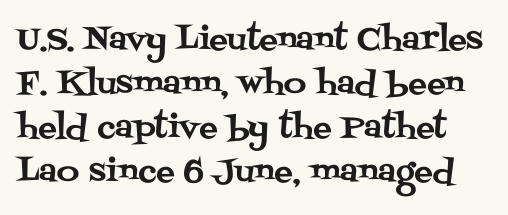
Q: Is the text italic (slanted)? A: No, it is upright.
Q: Is the typeface a serif or a sans-serif typeface? A: Serif.
Q: Is the text underlined? A: No.
Q: Is the spacing between letters normal or unusually wide? A: Normal.
Q: Is the spacing between lines tight, normal or loose? A: Normal.
Q: Width (condensed, normal, or wide)? A: Normal.
Q: Stroke contrast? A: Medium.
Q: x-height? A: Large.
Q: Monospaced? A: No.
